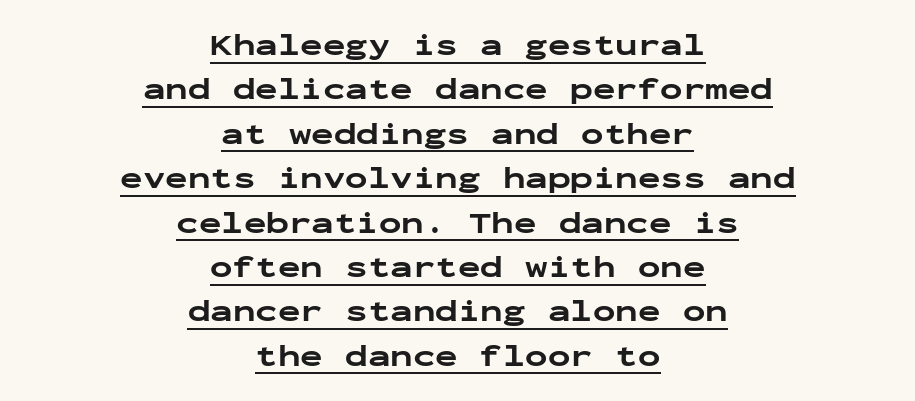
The image shows 30 px bold, wide sans-serif type, upright, monospaced; set centered, normal line spacing (1.48x), normal letter spacing, underlined; low stroke contrast and a medium x-height.
